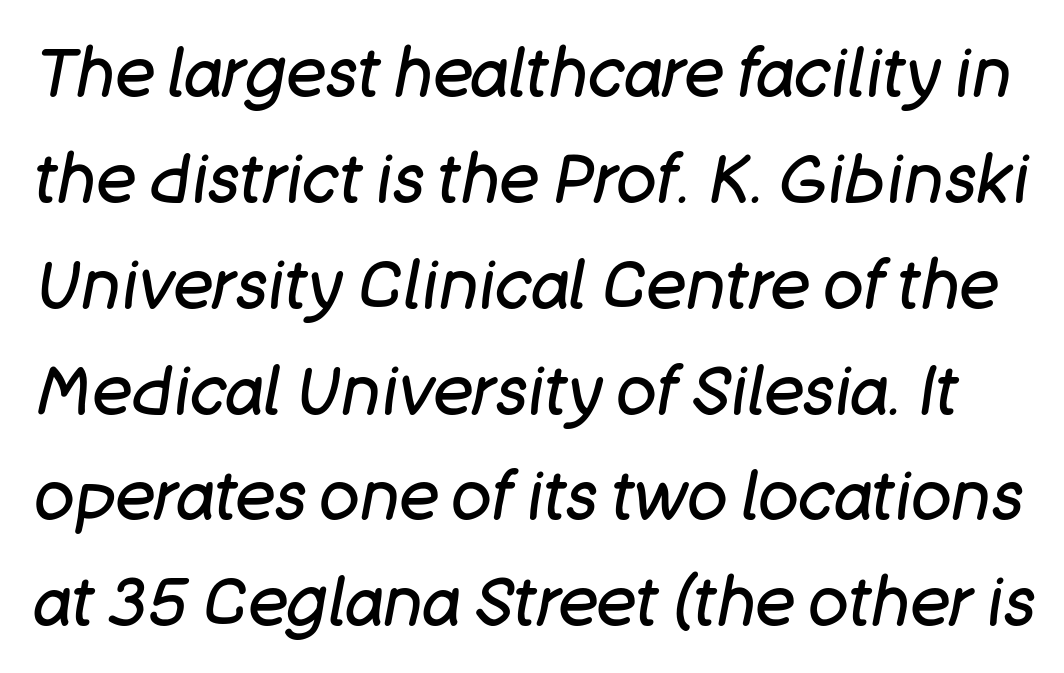
Q: Is the text bold? A: No.
Q: Is the text italic (slanted)? A: Yes, it leans right by about 11 degrees.
Q: Is the text underlined? A: No.
Q: Is the spacing between letters normal or unusually wide? A: Normal.
Q: Is the spacing between lines tight, normal or loose? A: Normal.
Q: Width (condensed, normal, or wide)? A: Normal.
Q: Stroke contrast? A: Low.
Q: x-height? A: Large.
Q: Monospaced? A: No.
